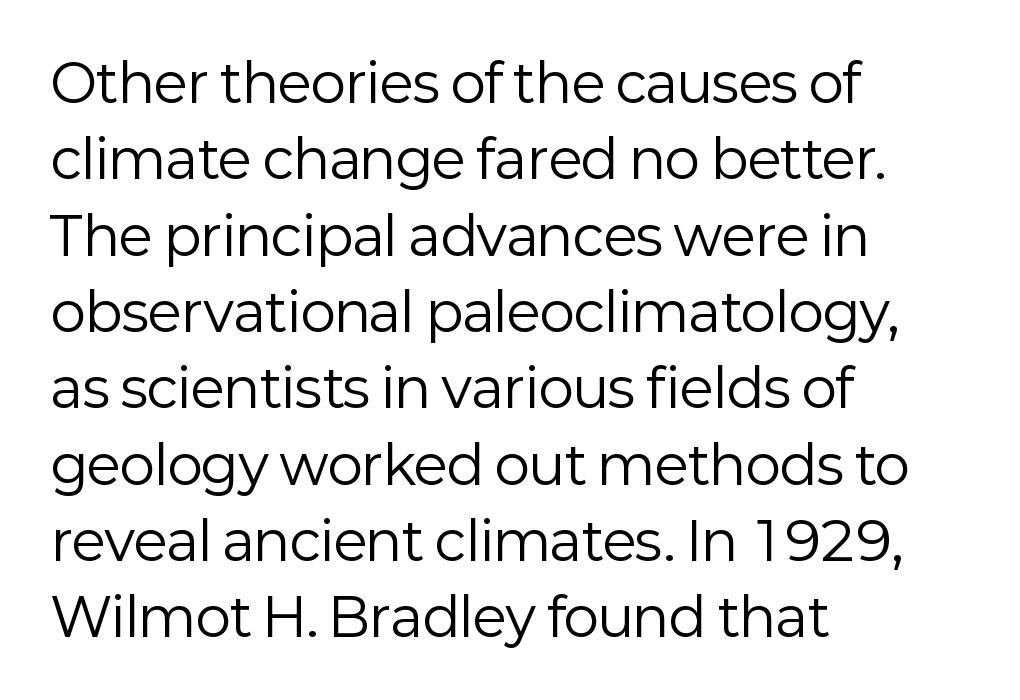
{"serif": "no", "italic": "no", "bold": "no", "weight": "regular", "width": "normal", "stroke_contrast": "low", "x_height": "medium", "monospaced": "no", "underline": "no", "align": "left", "line_spacing": "normal", "line_spacing_ratio": 1.44, "letter_spacing": "normal", "letter_spacing_em": 0.0, "glyph_px": 53}
